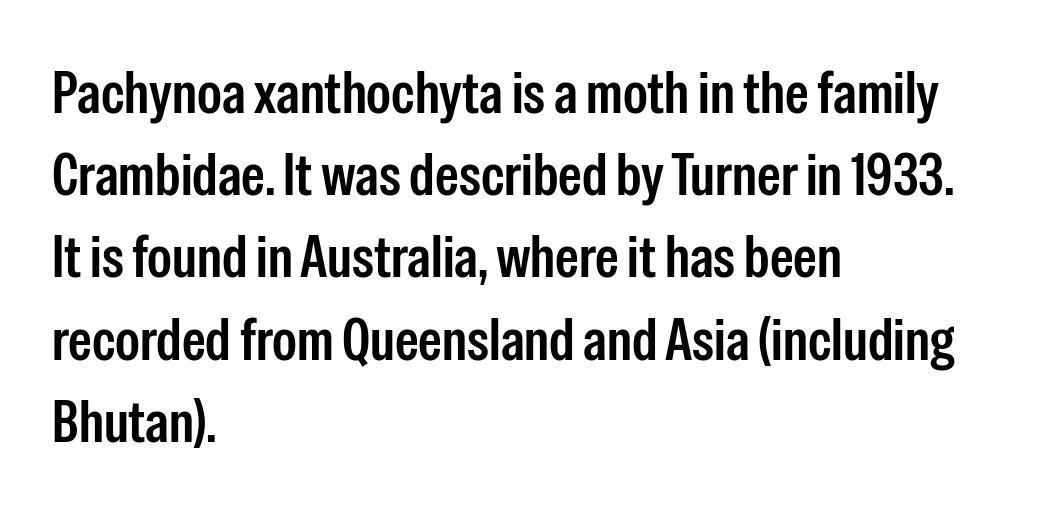
Q: Is the text bold? A: Semi-bold.
Q: Is the text italic (slanted)? A: No, it is upright.
Q: Is the typeface a serif or a sans-serif typeface? A: Sans-serif.
Q: Is the text underlined? A: No.
Q: How is the paragraph aligned? A: Left-aligned.
Q: Is the spacing between letters normal or unusually wide? A: Normal.
Q: Is the spacing between lines tight, normal or loose? A: Normal.
Q: Width (condensed, normal, or wide)? A: Condensed.
Q: Stroke contrast? A: Low.
Q: x-height? A: Medium.
Q: Monospaced? A: No.
